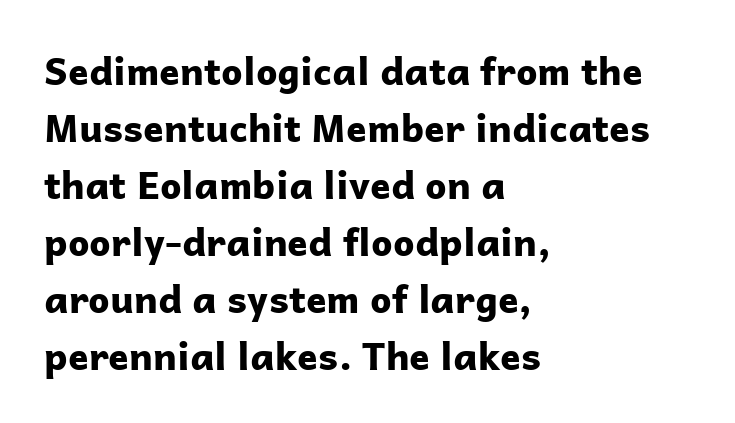
{"serif": "no", "italic": "no", "bold": "yes", "weight": "bold", "width": "normal", "stroke_contrast": "low", "x_height": "medium", "monospaced": "no", "underline": "no", "align": "left", "line_spacing": "normal", "line_spacing_ratio": 1.5, "letter_spacing": "normal", "letter_spacing_em": 0.0, "glyph_px": 38}
